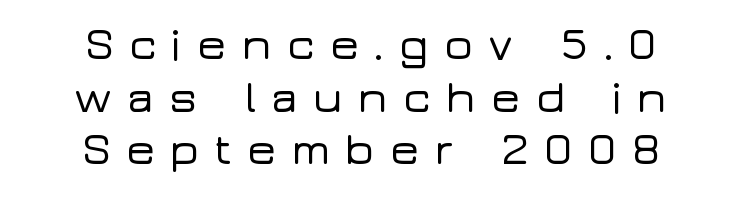
The image shows 45 px wide sans-serif type, upright; set centered, line spacing 1.17x, unusually wide letter spacing (+0.31 em), not underlined; low stroke contrast and a medium x-height.
